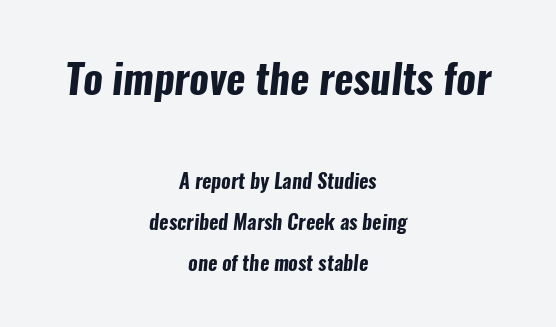
Successive baselines arrive slowly, with a big drop between each. Heavy-handed strokes throughout: this text is bold. Is this a sans? Yes — the strokes have no serifs. The rendering positions every line midway between the sides.
